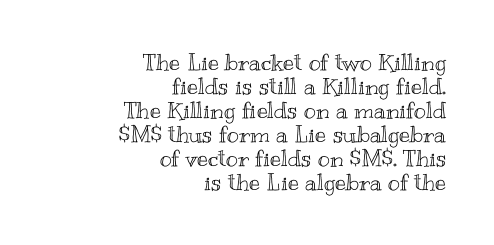
{"italic": "no", "underline": "no", "align": "right", "line_spacing": "tight", "line_spacing_ratio": 1.04, "letter_spacing": "normal", "letter_spacing_em": 0.0, "glyph_px": 23}
